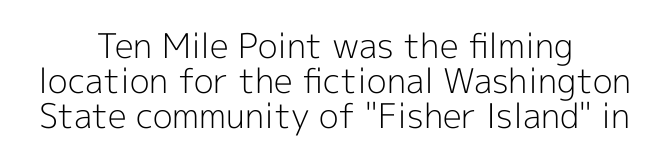
Q: Is the text bold? A: No.
Q: Is the text italic (slanted)? A: No, it is upright.
Q: Is the typeface a serif or a sans-serif typeface? A: Sans-serif.
Q: Is the text underlined? A: No.
Q: How is the paragraph aligned? A: Centered.
Q: Is the spacing between letters normal or unusually wide? A: Normal.
Q: Is the spacing between lines tight, normal or loose? A: Tight.
Q: Width (condensed, normal, or wide)? A: Normal.
Q: x-height? A: Medium.
Q: Monospaced? A: No.
